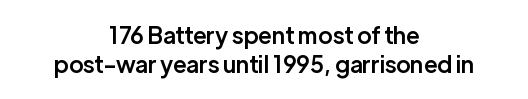
{"italic": "no", "bold": "semi", "underline": "no", "align": "center", "line_spacing": "normal", "line_spacing_ratio": 1.28, "letter_spacing": "normal", "letter_spacing_em": 0.0, "glyph_px": 23}
